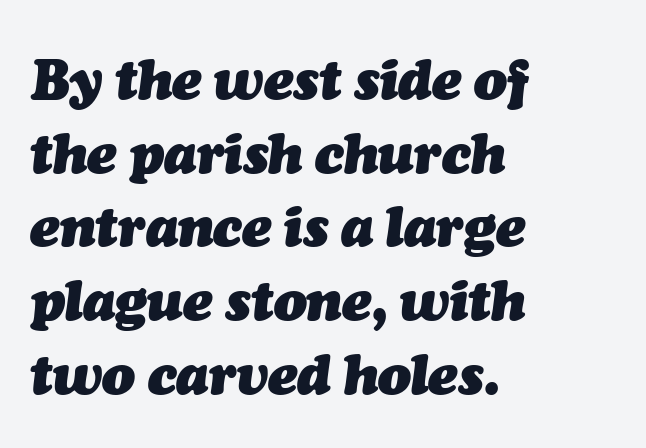
{"italic": "yes", "lean": "right", "slant_degrees": 7, "bold": "yes", "weight": "heavy", "width": "normal", "stroke_contrast": "medium", "x_height": "medium", "monospaced": "no", "underline": "no", "align": "left", "line_spacing": "normal", "line_spacing_ratio": 1.34, "letter_spacing": "normal", "letter_spacing_em": 0.0, "glyph_px": 55}
